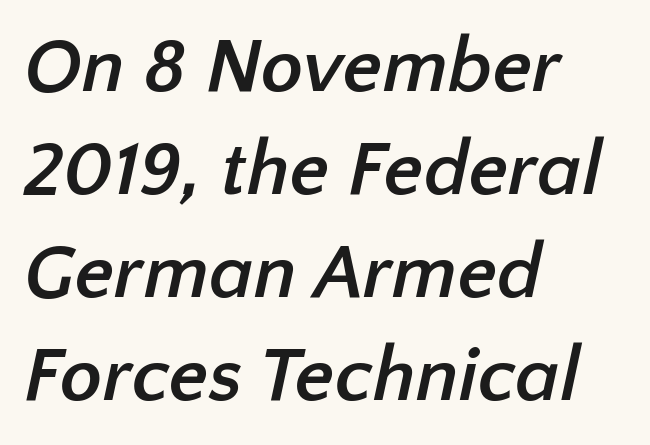
Q: Is the text bold? A: Yes.
Q: Is the typeface a serif or a sans-serif typeface? A: Sans-serif.
Q: Is the text underlined? A: No.
Q: How is the paragraph aligned? A: Left-aligned.
Q: Is the spacing between letters normal or unusually wide? A: Normal.
Q: Is the spacing between lines tight, normal or loose? A: Normal.
Q: Width (condensed, normal, or wide)? A: Normal.
Q: Stroke contrast? A: Low.
Q: x-height? A: Medium.
Q: Monospaced? A: No.
